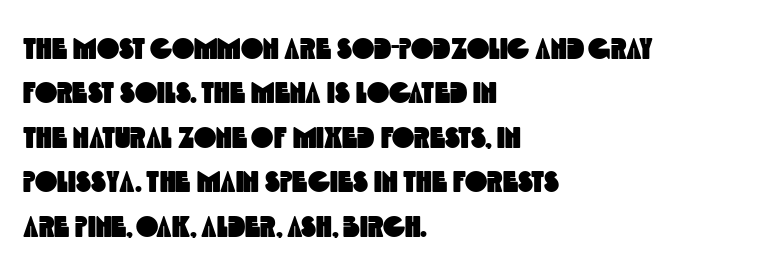
{"serif": "no", "width": "condensed", "x_height": "large", "monospaced": "no", "underline": "no", "align": "left", "line_spacing": "normal", "line_spacing_ratio": 1.48, "letter_spacing": "normal", "letter_spacing_em": 0.0, "glyph_px": 30}
